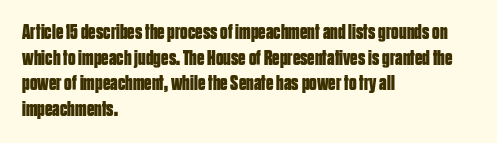
Is there any slant? The stems are plumb. The zone under the glyphs is completely vacant. Caption: bold face, heavy strokes. Each word holds together tightly as a unit, with standard inter-letter gaps. Does the copy run flush right? No — it runs flush left.
